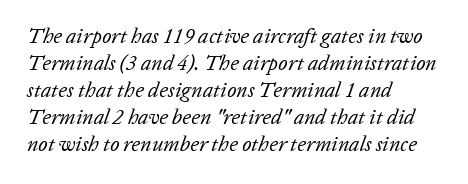
The image shows 21 px text type, italic (leaning right); set left-aligned, normal line spacing (1.28x), normal letter spacing, not underlined.
